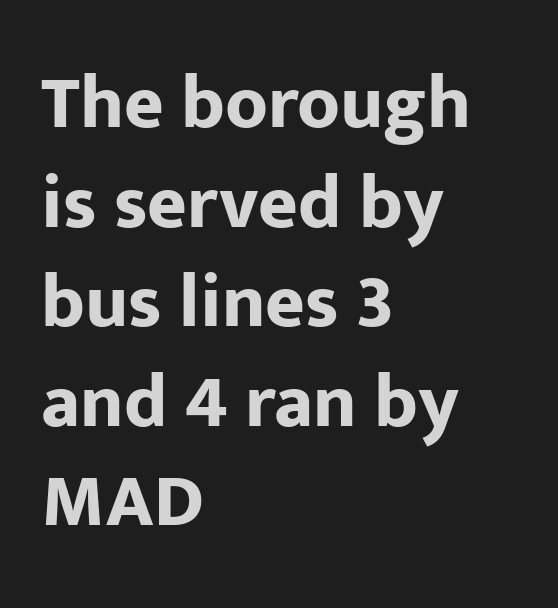
Its strokes are broad and dark, the hallmark of bold type. Notice how the stems are strictly vertical — no italics here. The horizontal fit of the characters is conventional and even. Looks like regular typesetting: each glyph gets only the width it needs.
